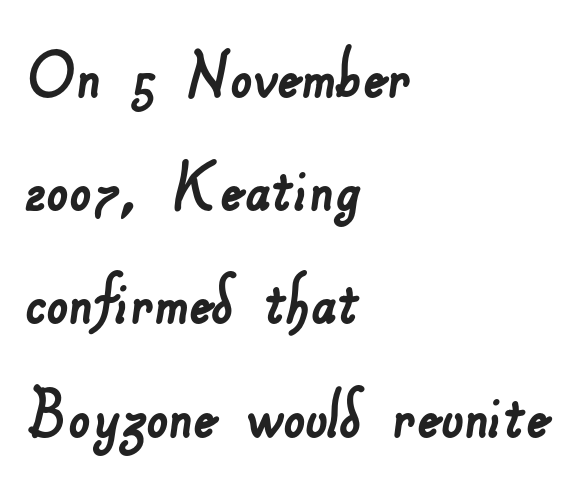
The image shows 77 px sans-serif type; set left-aligned, normal line spacing (1.47x), normal letter spacing, not underlined; low stroke contrast and a small x-height.
